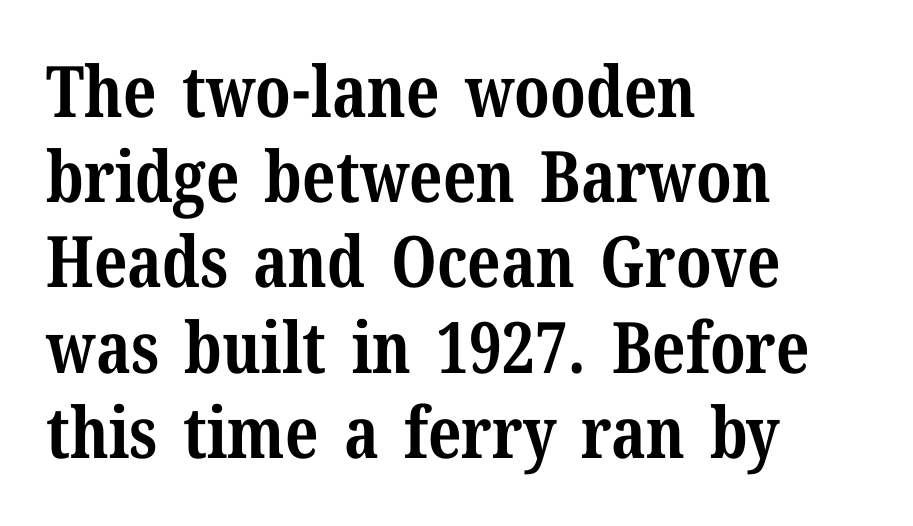
{"serif": "yes", "italic": "no", "bold": "yes", "weight": "bold", "width": "normal", "stroke_contrast": "medium", "x_height": "medium", "monospaced": "no", "underline": "no", "align": "left", "line_spacing_ratio": 1.2, "letter_spacing": "normal", "letter_spacing_em": 0.0, "glyph_px": 71}
